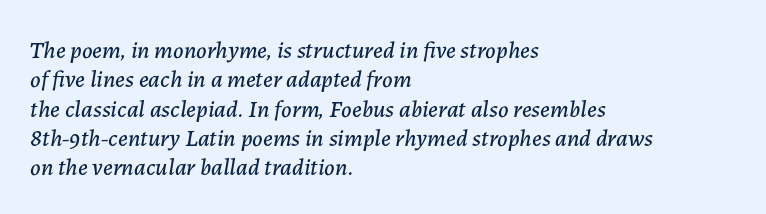
Alignment: flush left. Tracking here is standard; glyphs follow each other at the usual distance. Type without underlining. The axis of the letterforms is tilted away from vertical.
